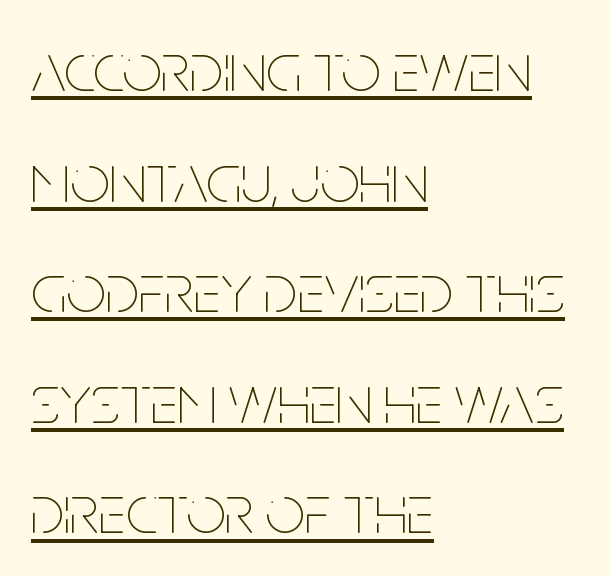
Q: Is the text bold? A: No.
Q: Is the text italic (slanted)? A: No, it is upright.
Q: Is the text underlined? A: Yes.
Q: How is the paragraph aligned? A: Left-aligned.
Q: Is the spacing between letters normal or unusually wide? A: Normal.
Q: Is the spacing between lines tight, normal or loose? A: Normal.
Q: Width (condensed, normal, or wide)? A: Condensed.
Q: Stroke contrast? A: Low.
Q: x-height? A: Large.
Q: Monospaced? A: No.
